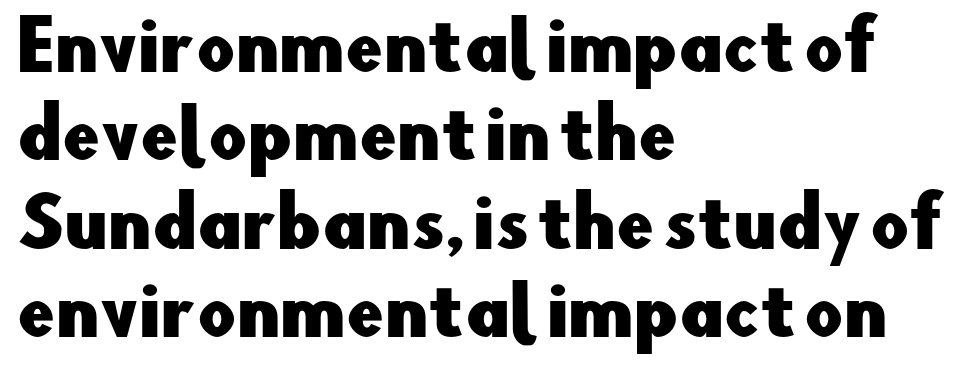
The image shows 67 px sans-serif type, upright; set left-aligned, normal line spacing (1.32x), normal letter spacing, not underlined; low stroke contrast and a small x-height.
